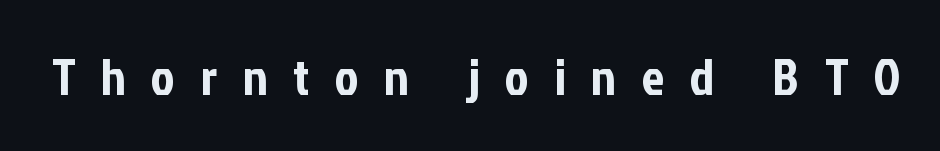
{"serif": "no", "italic": "no", "width": "condensed", "stroke_contrast": "low", "x_height": "medium", "monospaced": "no", "underline": "no", "letter_spacing": "wide", "letter_spacing_em": 0.5, "glyph_px": 51}
